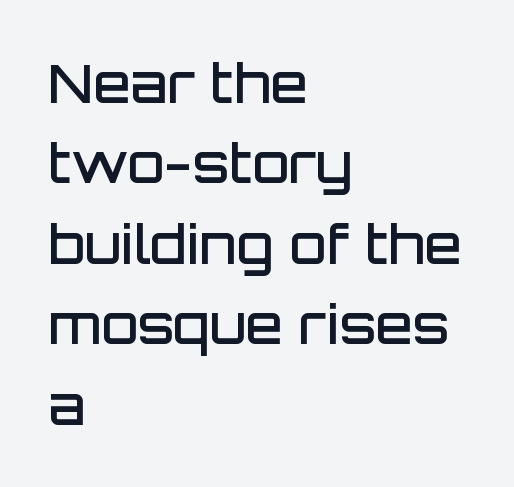
The image shows 54 px semibold sans-serif type, upright; set left-aligned, normal line spacing (1.49x), normal letter spacing, not underlined; low stroke contrast and a large x-height.
